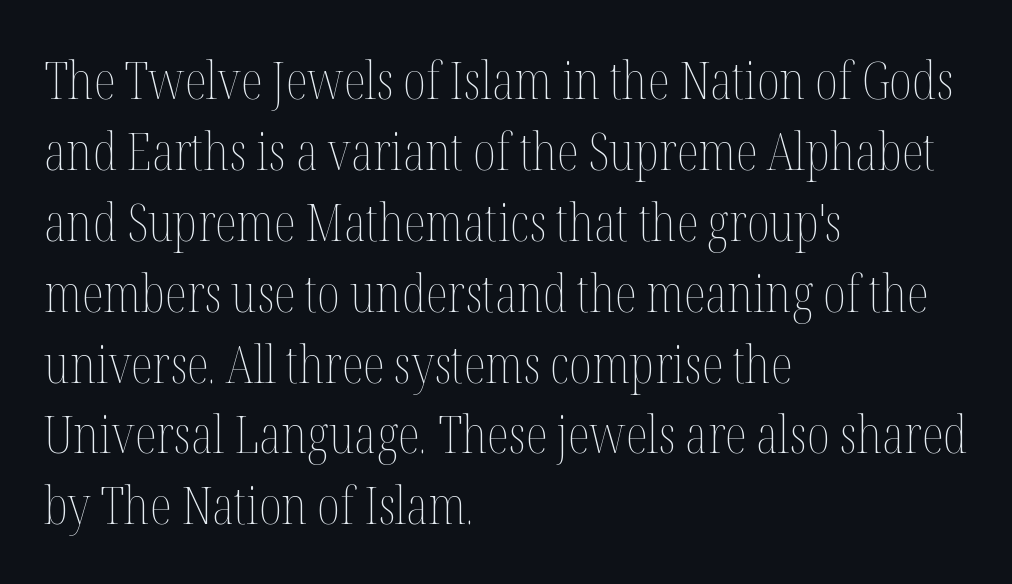
The image shows 51 px thin, condensed type, upright; set left-aligned, normal line spacing (1.39x), normal letter spacing, not underlined; medium stroke contrast and a medium x-height.
